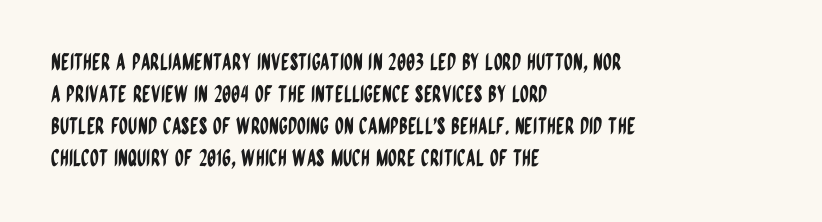
Q: Is the text italic (slanted)? A: No, it is upright.
Q: Is the text underlined? A: No.
Q: How is the paragraph aligned? A: Left-aligned.
Q: Is the spacing between letters normal or unusually wide? A: Normal.
Q: Is the spacing between lines tight, normal or loose? A: Normal.
